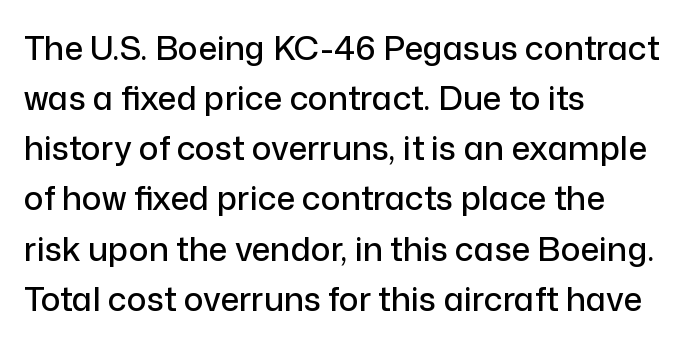
Q: Is the text italic (slanted)? A: No, it is upright.
Q: Is the typeface a serif or a sans-serif typeface? A: Sans-serif.
Q: Is the text underlined? A: No.
Q: How is the paragraph aligned? A: Left-aligned.
Q: Is the spacing between letters normal or unusually wide? A: Normal.
Q: Is the spacing between lines tight, normal or loose? A: Normal.
Q: Width (condensed, normal, or wide)? A: Normal.
Q: Stroke contrast? A: Low.
Q: x-height? A: Medium.
Q: Monospaced? A: No.
